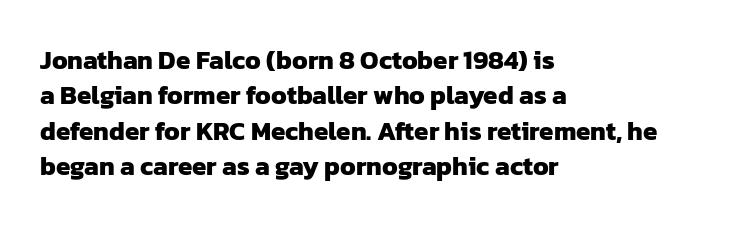
Characters follow at the spacing the type designer built in. Vertical spacing — default. Alignment: flush left. Students, this is bold: see how much ink each stroke carries.
